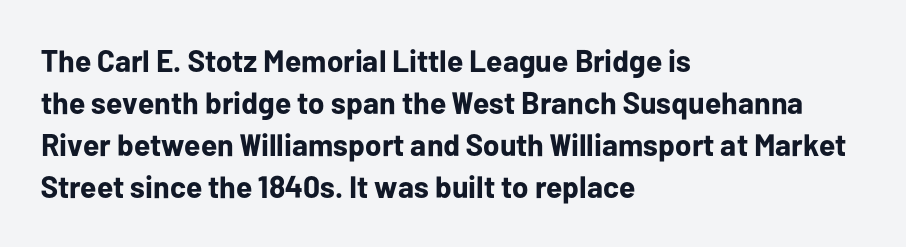
Q: Is the text bold? A: Yes.
Q: Is the text italic (slanted)? A: No, it is upright.
Q: Is the typeface a serif or a sans-serif typeface? A: Sans-serif.
Q: Is the text underlined? A: No.
Q: How is the paragraph aligned? A: Left-aligned.
Q: Is the spacing between letters normal or unusually wide? A: Normal.
Q: Is the spacing between lines tight, normal or loose? A: Normal.
Q: Width (condensed, normal, or wide)? A: Normal.
Q: Stroke contrast? A: Low.
Q: x-height? A: Medium.
Q: Monospaced? A: No.
